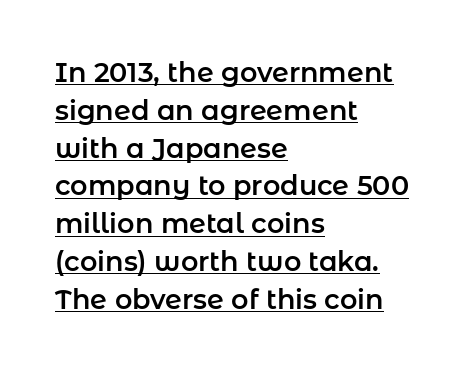
{"italic": "no", "underline": "yes", "align": "left", "line_spacing": "normal", "line_spacing_ratio": 1.4, "letter_spacing": "normal", "letter_spacing_em": 0.0, "glyph_px": 27}
